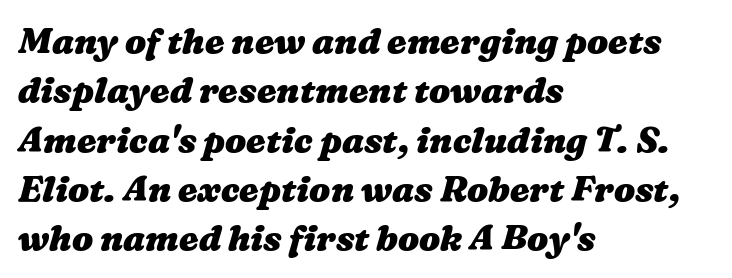
Q: Is the text bold? A: Yes.
Q: Is the text underlined? A: No.
Q: How is the paragraph aligned? A: Left-aligned.
Q: Is the spacing between letters normal or unusually wide? A: Normal.
Q: Is the spacing between lines tight, normal or loose? A: Normal.
Q: Width (condensed, normal, or wide)? A: Wide.
Q: Stroke contrast? A: Medium.
Q: x-height? A: Medium.
Q: Monospaced? A: No.
